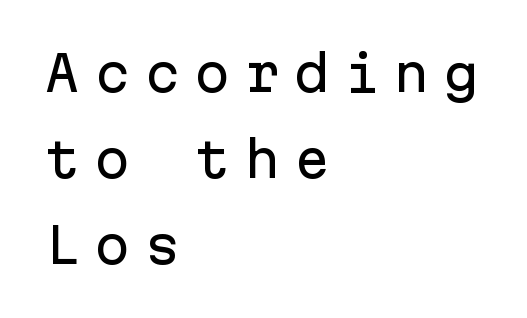
The image shows 48 px sans-serif type, upright, monospaced; set left-aligned, line spacing 1.79x, unusually wide letter spacing (+0.29 em), not underlined; low stroke contrast and a medium x-height.
